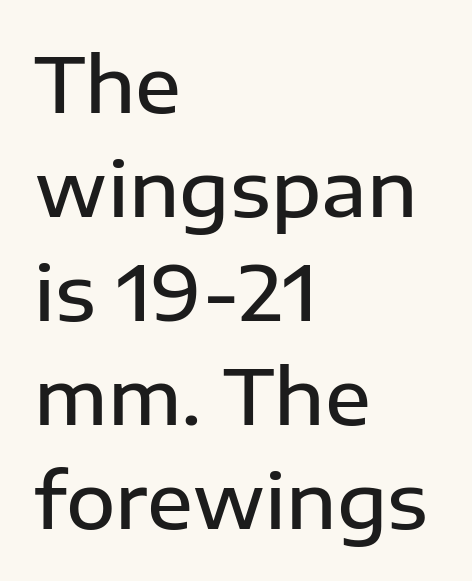
The image shows 76 px semibold sans-serif type, upright; set left-aligned, normal line spacing (1.37x), normal letter spacing, not underlined; low stroke contrast and a medium x-height.
